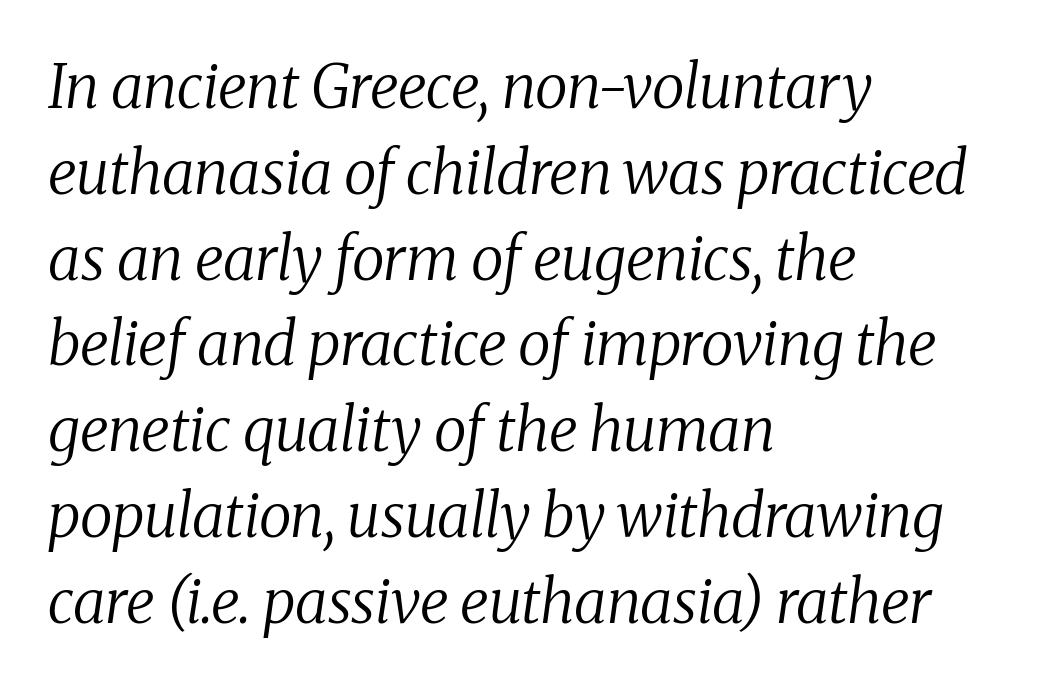
Proportional: the letters do not fall into vertical columns. The string is rendered with underlining switched off. Normally led — the rows are evenly, conventionally spaced. Counters stay open thanks to moderate or lighter strokes.
